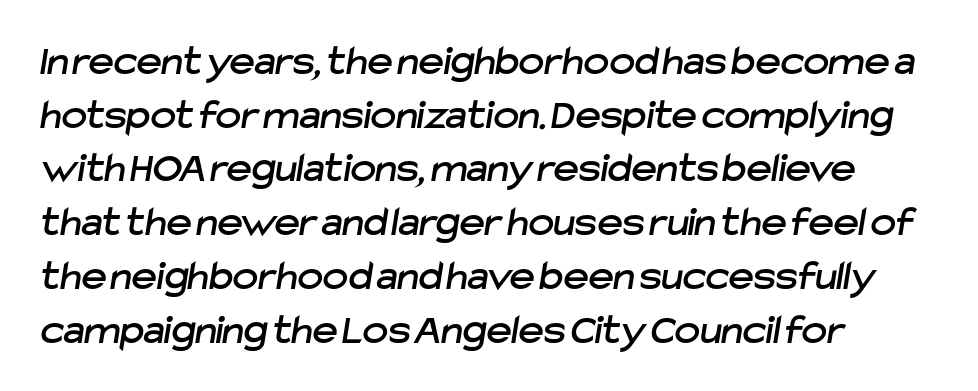
Q: Is the typeface a serif or a sans-serif typeface? A: Sans-serif.
Q: Is the text underlined? A: No.
Q: How is the paragraph aligned? A: Left-aligned.
Q: Is the spacing between letters normal or unusually wide? A: Normal.
Q: Is the spacing between lines tight, normal or loose? A: Normal.
Q: Width (condensed, normal, or wide)? A: Normal.
Q: Stroke contrast? A: Low.
Q: x-height? A: Medium.
Q: Monospaced? A: No.
